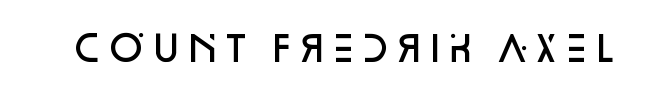
The image shows 35 px semibold sans-serif type, upright; set normal letter spacing, not underlined; low stroke contrast and a large x-height.
